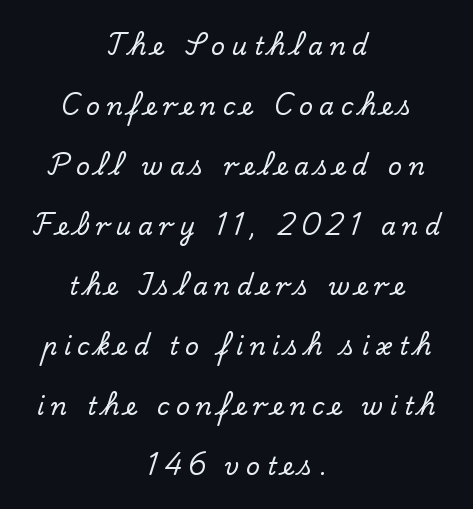
Check under the words: just untouched page. This rendering uses center alignment, leaving both contours irregular but symmetric. A great deal of white space separates one row of letters from the next. Glyph-to-glyph distance is far greater than everyday printed text.
